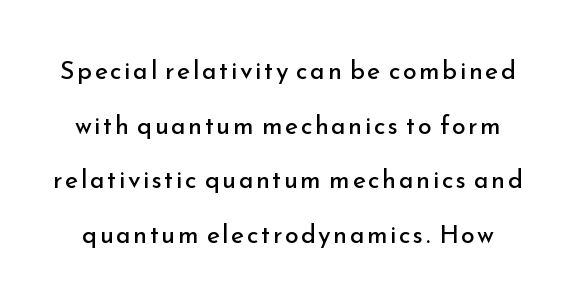
The typeface has the unassuming heft of standard copy or less. A typesetter would call this leading open, well beyond the default. Underlining? Definitely not there. It's the straight-up-and-down kind of type.
